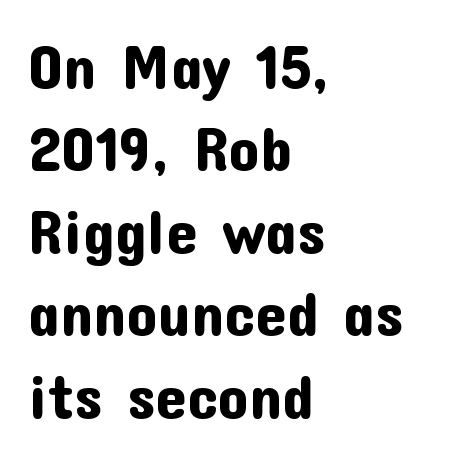
Q: Is the text italic (slanted)? A: No, it is upright.
Q: Is the typeface a serif or a sans-serif typeface? A: Sans-serif.
Q: Is the text underlined? A: No.
Q: How is the paragraph aligned? A: Left-aligned.
Q: Is the spacing between letters normal or unusually wide? A: Normal.
Q: Is the spacing between lines tight, normal or loose? A: Normal.
Q: Width (condensed, normal, or wide)? A: Normal.
Q: Stroke contrast? A: Low.
Q: x-height? A: Medium.
Q: Monospaced? A: No.
